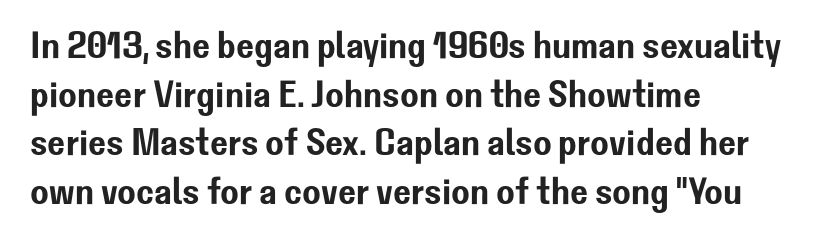
Check the space under the baseline: it is left empty. A typesetter would mark this as roman, not italic. Summary of vertical rhythm: regular, with standard interline spacing. In CSS terms this would be text-align: left. Observe the ordinary spacing: letters are neighbours, not strangers.
